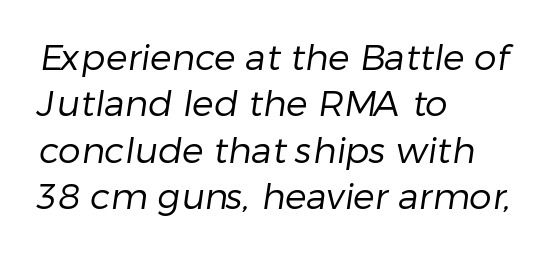
{"serif": "no", "bold": "no", "weight": "regular", "width": "normal", "stroke_contrast": "low", "x_height": "medium", "monospaced": "no", "underline": "no", "align": "left", "line_spacing": "normal", "line_spacing_ratio": 1.29, "letter_spacing": "normal", "letter_spacing_em": 0.0, "glyph_px": 36}
